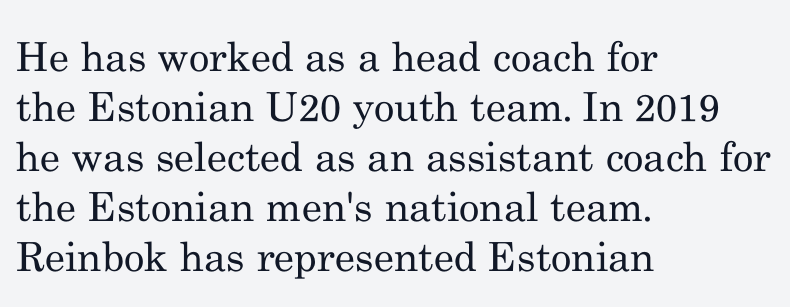
{"serif": "yes", "italic": "no", "bold": "no", "weight": "regular", "width": "normal", "stroke_contrast": "medium", "x_height": "small", "monospaced": "no", "underline": "no", "align": "left", "line_spacing": "normal", "line_spacing_ratio": 1.25, "letter_spacing": "normal", "letter_spacing_em": 0.0, "glyph_px": 40}
